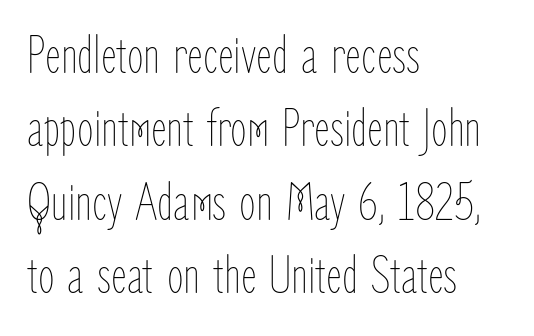
Q: Is the text bold? A: No.
Q: Is the text italic (slanted)? A: No, it is upright.
Q: Is the text underlined? A: No.
Q: How is the paragraph aligned? A: Left-aligned.
Q: Is the spacing between letters normal or unusually wide? A: Normal.
Q: Is the spacing between lines tight, normal or loose? A: Normal.
Q: Width (condensed, normal, or wide)? A: Condensed.
Q: Stroke contrast? A: Low.
Q: x-height? A: Medium.
Q: Monospaced? A: No.
